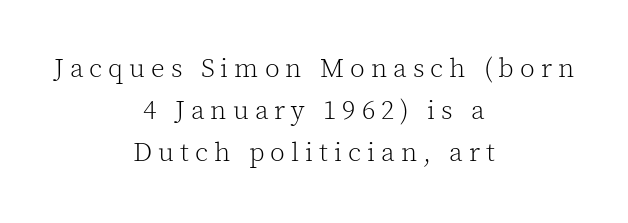
The image shows 27 px text type, upright; set centered, normal line spacing (1.55x), unusually wide letter spacing (+0.22 em), not underlined.
